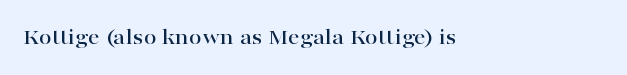
{"italic": "no", "underline": "no", "align": "left", "letter_spacing": "normal", "letter_spacing_em": 0.0, "glyph_px": 23}
